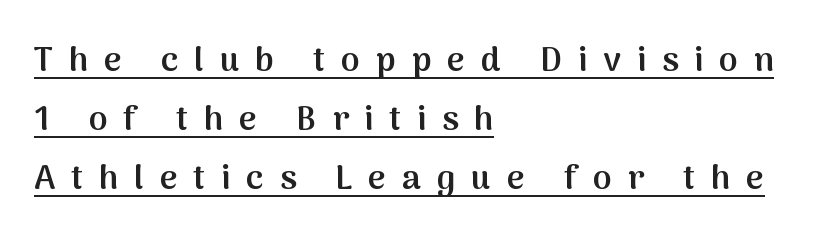
{"serif": "no", "italic": "no", "bold": "semi", "weight": "semibold", "width": "normal", "stroke_contrast": "medium", "x_height": "medium", "monospaced": "no", "underline": "yes", "align": "left", "line_spacing_ratio": 1.73, "letter_spacing": "wide", "letter_spacing_em": 0.47, "glyph_px": 34}
